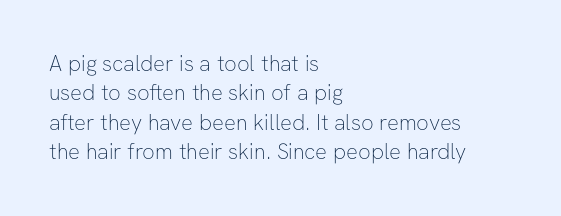
Bare-footed words on every line. Every stem runs plumb, perpendicular to the baseline. The typesetting does not lean heavy: it is not bold. Tracking value appears to be zero — textbook default spacing. The vertical gap from one line to the next is medium.
